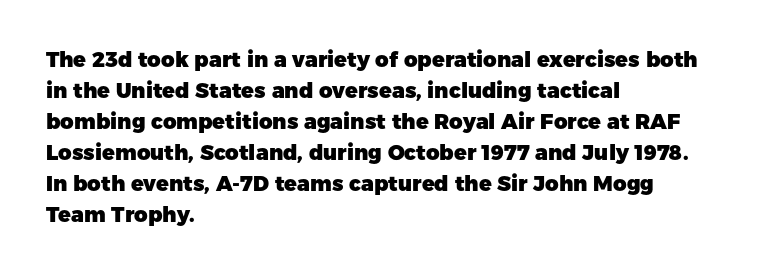
These lines keep a tight, regular rhythm from letter to letter. The typesetting leans heavy: a genuine bold. Line beginnings align vertically; line endings do not. If you drew a line through each stem, it would be perfectly vertical. Letters rest on an invisible, unmarked baseline.
